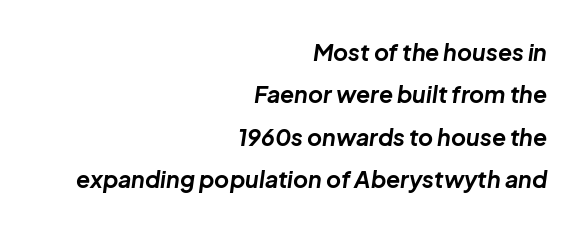
Students, this is bold: see how much ink each stroke carries. The passage is arranged like a letterhead date or caption credit — flush right. Is the type slanted? Yes — the strokes lean at a clear angle. Decoration check: the copy has no underline.
